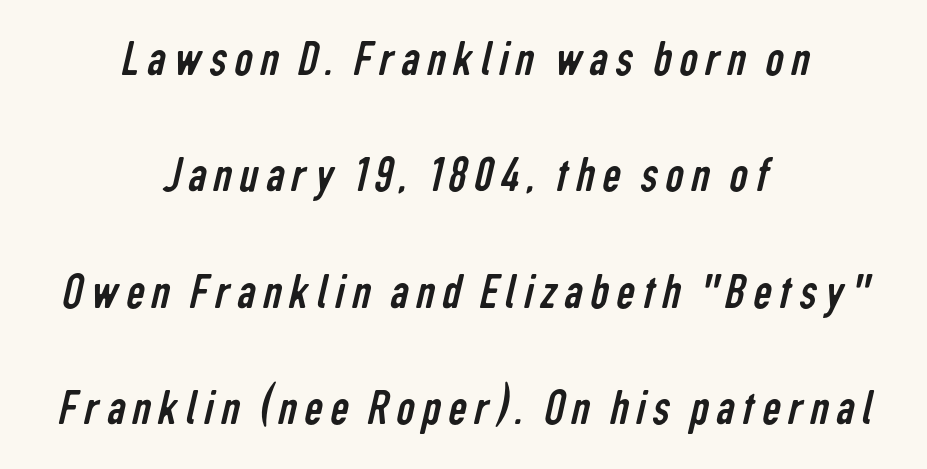
The image shows 51 px regular-weight, condensed sans-serif type; set centered, loose line spacing (2.28x), not underlined; low stroke contrast and a medium x-height.
